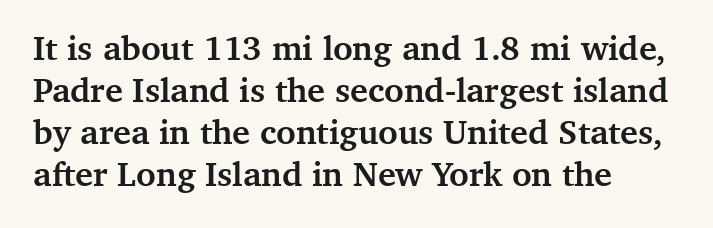
{"serif": "yes", "italic": "no", "bold": "yes", "weight": "semibold", "width": "normal", "stroke_contrast": "medium", "x_height": "medium", "monospaced": "no", "underline": "no", "align": "left", "line_spacing_ratio": 1.24, "letter_spacing": "normal", "letter_spacing_em": 0.0, "glyph_px": 34}
